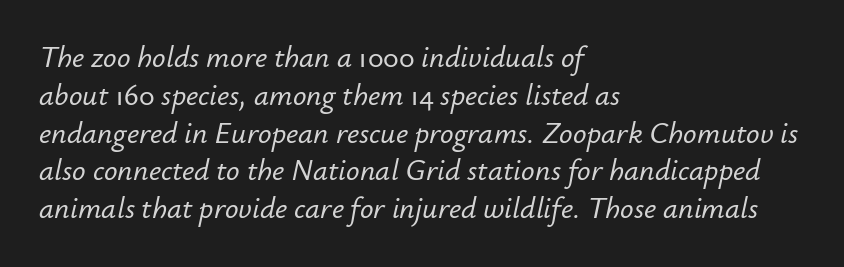
Q: Is the text italic (slanted)? A: Yes, it leans right by about 12 degrees.
Q: Is the text underlined? A: No.
Q: How is the paragraph aligned? A: Left-aligned.
Q: Is the spacing between letters normal or unusually wide? A: Normal.
Q: Is the spacing between lines tight, normal or loose? A: Normal.
Q: Width (condensed, normal, or wide)? A: Normal.
Q: Stroke contrast? A: Low.
Q: x-height? A: Small.
Q: Monospaced? A: No.
